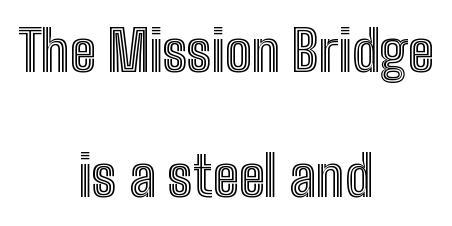
Which margin do the lines hug? Neither — every line sits in the middle. Compared with typical paragraphs, the rows here are farther apart. Nobody drew a line under any word here. Varying glyph widths throughout — classic text-font behaviour.
